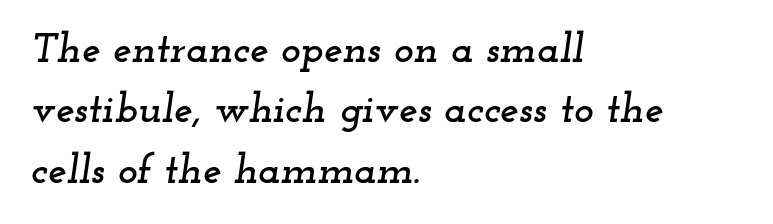
Q: Is the text italic (slanted)? A: Yes, it leans right by about 12 degrees.
Q: Is the typeface a serif or a sans-serif typeface? A: Serif.
Q: Is the text underlined? A: No.
Q: How is the paragraph aligned? A: Left-aligned.
Q: Is the spacing between letters normal or unusually wide? A: Normal.
Q: Is the spacing between lines tight, normal or loose? A: Normal.
Q: Width (condensed, normal, or wide)? A: Wide.
Q: Stroke contrast? A: Low.
Q: x-height? A: Small.
Q: Monospaced? A: No.
